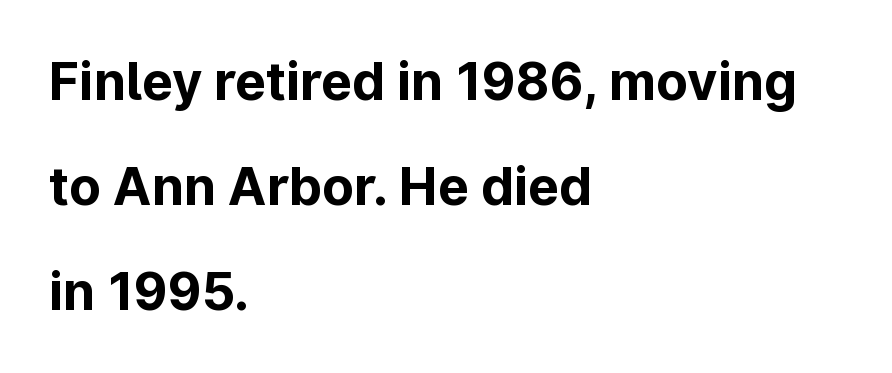
The image shows 52 px bold sans-serif type, upright; set left-aligned, loose line spacing (2.02x), normal letter spacing, not underlined; low stroke contrast and a medium x-height.
